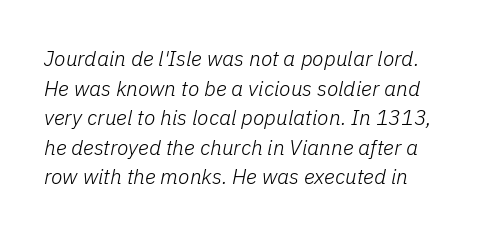
Q: Is the text bold? A: No.
Q: Is the text italic (slanted)? A: Yes, it leans right by about 11 degrees.
Q: Is the text underlined? A: No.
Q: Is the spacing between letters normal or unusually wide? A: Normal.
Q: Is the spacing between lines tight, normal or loose? A: Normal.
